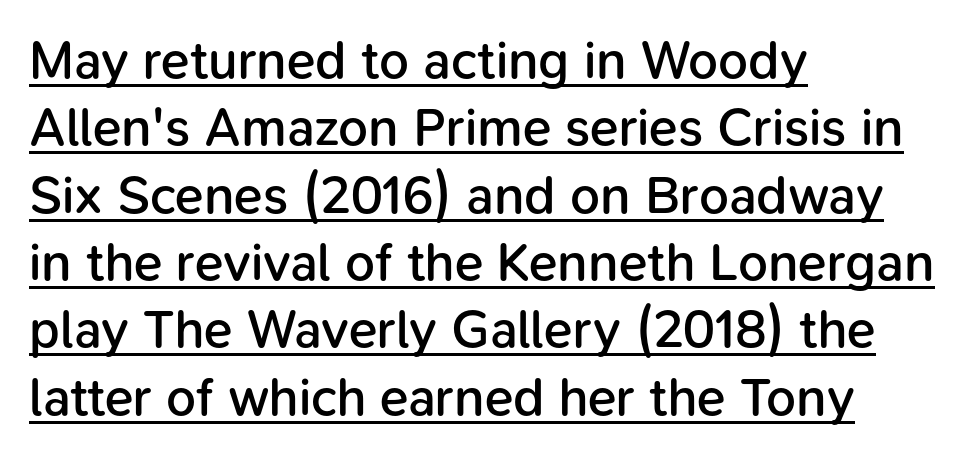
{"serif": "no", "italic": "no", "bold": "semi", "weight": "semibold", "width": "normal", "stroke_contrast": "low", "x_height": "medium", "monospaced": "no", "underline": "yes", "align": "left", "line_spacing": "normal", "line_spacing_ratio": 1.27, "letter_spacing": "normal", "letter_spacing_em": 0.0, "glyph_px": 53}
